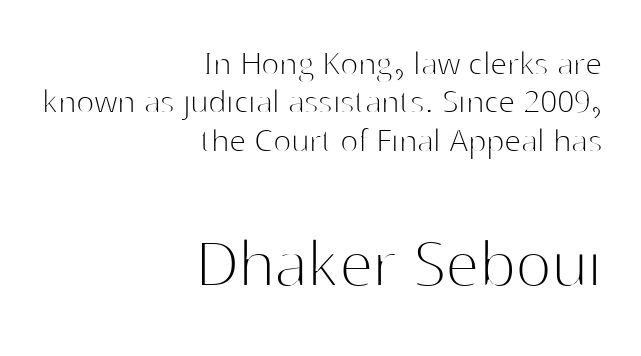
Is the stroke heavy? The answer is a plain regular-or-lighter. The lower block of text is set noticeably larger than the block above it. This is roman type, the default non-slanted kind. Observe the ordinary spacing: letters are neighbours, not strangers. The face used here is proportionally spaced, like ordinary book or web type.
